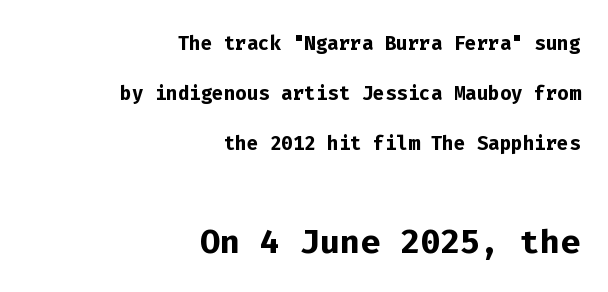
The image shows 47 px semibold sans-serif type, upright, monospaced; set right-aligned, line spacing 1.85x, normal letter spacing, not underlined; the second (bottom) block is 1.74x larger; low stroke contrast and a medium x-height.
